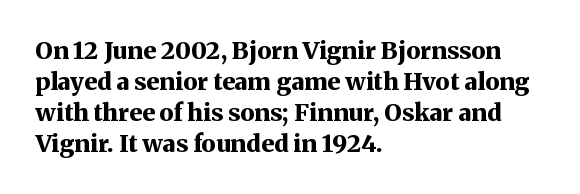
If you measured baseline to baseline, you'd find a middling distance. The specimen reads as upright at a glance. Glyph-to-glyph distance matches everyday printed text. Heavy, bold letterforms. Each row of text sits above clean, open space.
